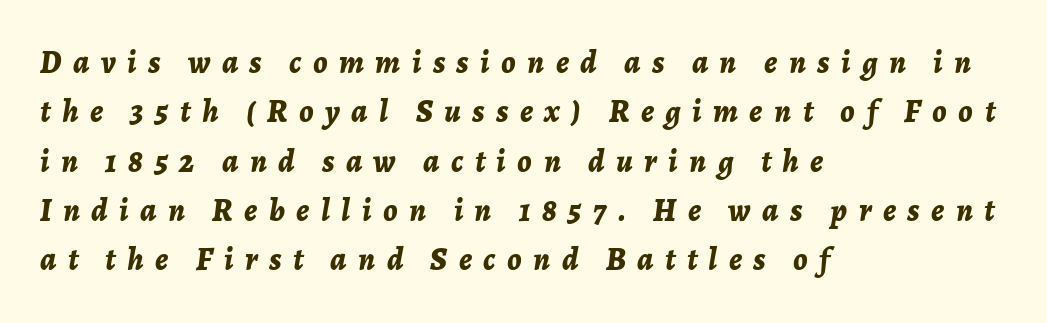
The image shows 32 px bold type, italic (leaning right); set left-aligned, normal line spacing (1.54x), unusually wide letter spacing (+0.36 em), not underlined; low stroke contrast and a medium x-height.
